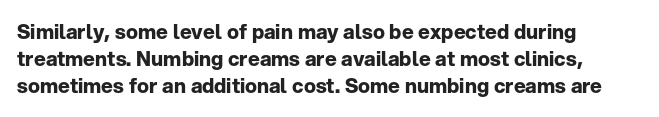
{"italic": "no", "bold": "yes", "underline": "no", "align": "left", "line_spacing": "normal", "line_spacing_ratio": 1.35, "letter_spacing": "normal", "letter_spacing_em": 0.0, "glyph_px": 20}
